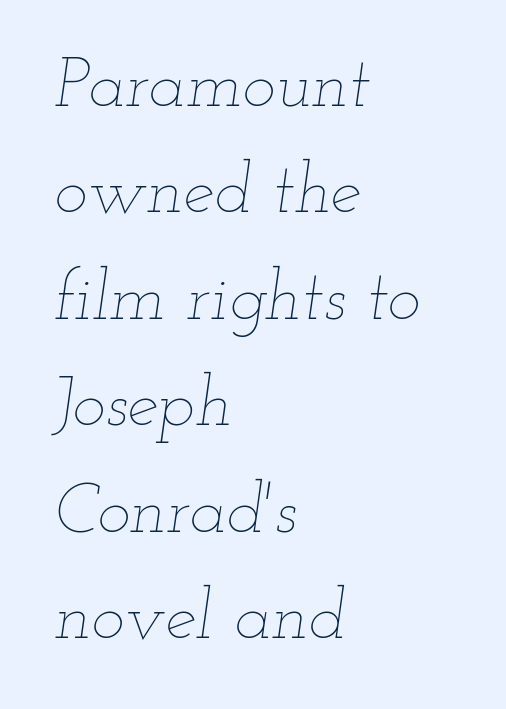
Q: Is the text bold? A: No.
Q: Is the text italic (slanted)? A: Yes, it leans right by about 12 degrees.
Q: Is the text underlined? A: No.
Q: How is the paragraph aligned? A: Left-aligned.
Q: Is the spacing between letters normal or unusually wide? A: Normal.
Q: Is the spacing between lines tight, normal or loose? A: Normal.
Q: Width (condensed, normal, or wide)? A: Wide.
Q: Stroke contrast? A: Low.
Q: x-height? A: Small.
Q: Monospaced? A: No.
